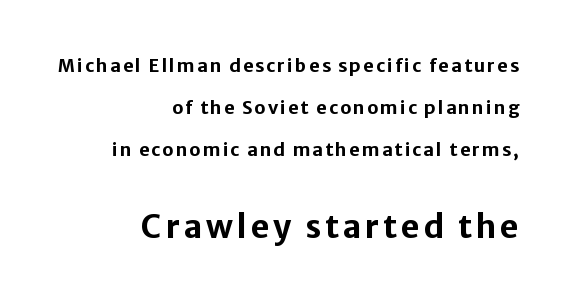
Reading down the block, your eye finds every line finishing at a fixed right position. These lines were composed using upright roman letters. Lines of text with bare space underneath. Caption: upper text group reduced, lower text group enlarged. Vertical spacing — loose. On the weight axis this lands at bold, roughly 700.
